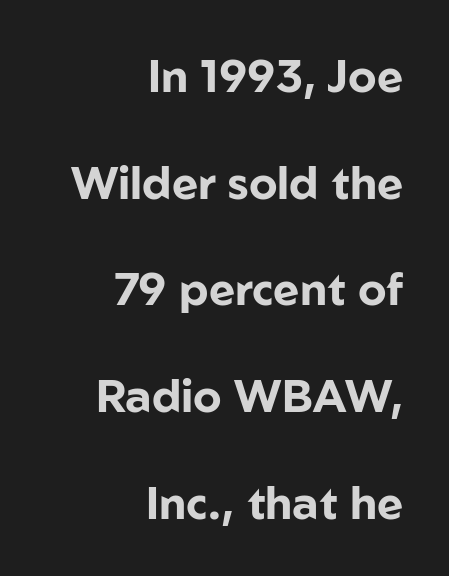
One glance says open: line gaps are wider than usual. Bold? Absolutely — the strokes are thick and heavy. Does the type have serifs? No, each stem ends abruptly. In terms of posture, this sample is upright. Has an underline been added? It has not. Tracking here is standard; glyphs follow each other at the usual distance.
